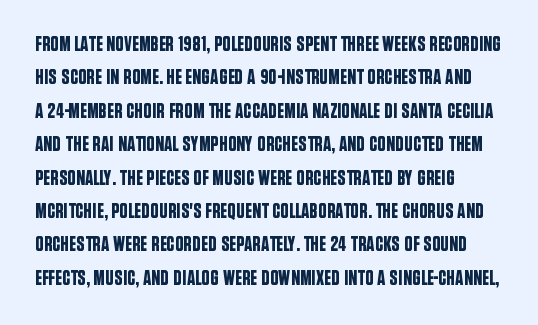
Q: Is the text italic (slanted)? A: No, it is upright.
Q: Is the text underlined? A: No.
Q: How is the paragraph aligned? A: Left-aligned.
Q: Is the spacing between letters normal or unusually wide? A: Normal.
Q: Is the spacing between lines tight, normal or loose? A: Normal.
